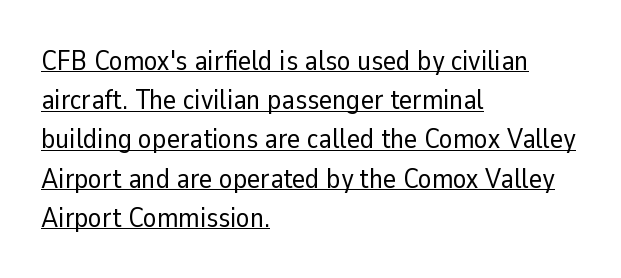
Do the letters lean? They stand straight. Weight: not bold — regular or lighter. Type style note: lacks serifs. The words here are underlined. This sample has the flowing, uneven cadence of proportional lettering.
